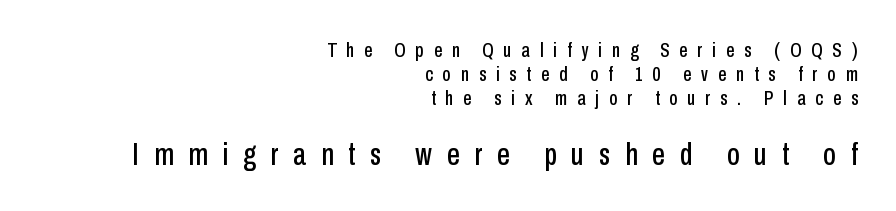
Tightly led — the rows are bunched. Here the second block reads like a headline and the first like body copy. Each letter's strokes conclude bluntly, with no projecting serifs. The rendering uses natural spacing where letterforms have individual widths. One-word summary of the alignment: right. Italic: no, the glyphs are upright roman.
